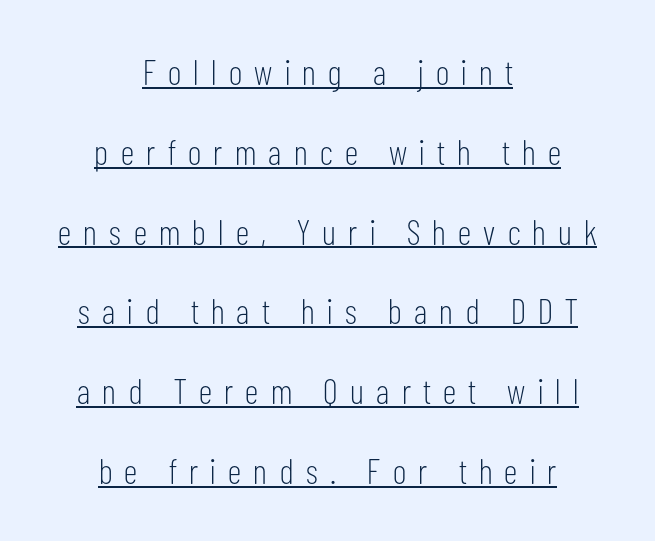
The image shows 35 px light, condensed sans-serif type, upright; set centered, loose line spacing (2.28x), unusually wide letter spacing (+0.35 em), underlined; low stroke contrast and a medium x-height.
